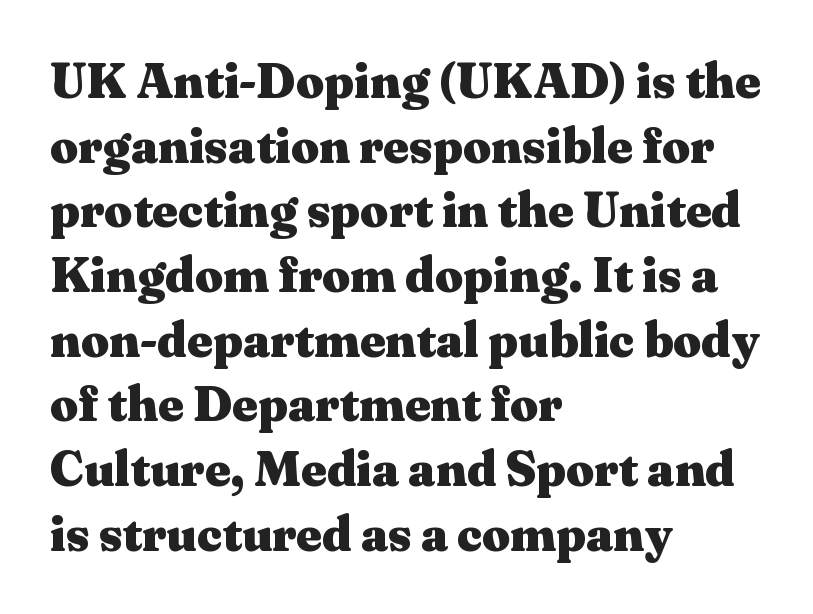
Every character sits straight up, as roman type does. Every row of glyphs begins at an identical x-position on the left. Heavy, bold letterforms. This block has exactly the height ordinary leading produces.
